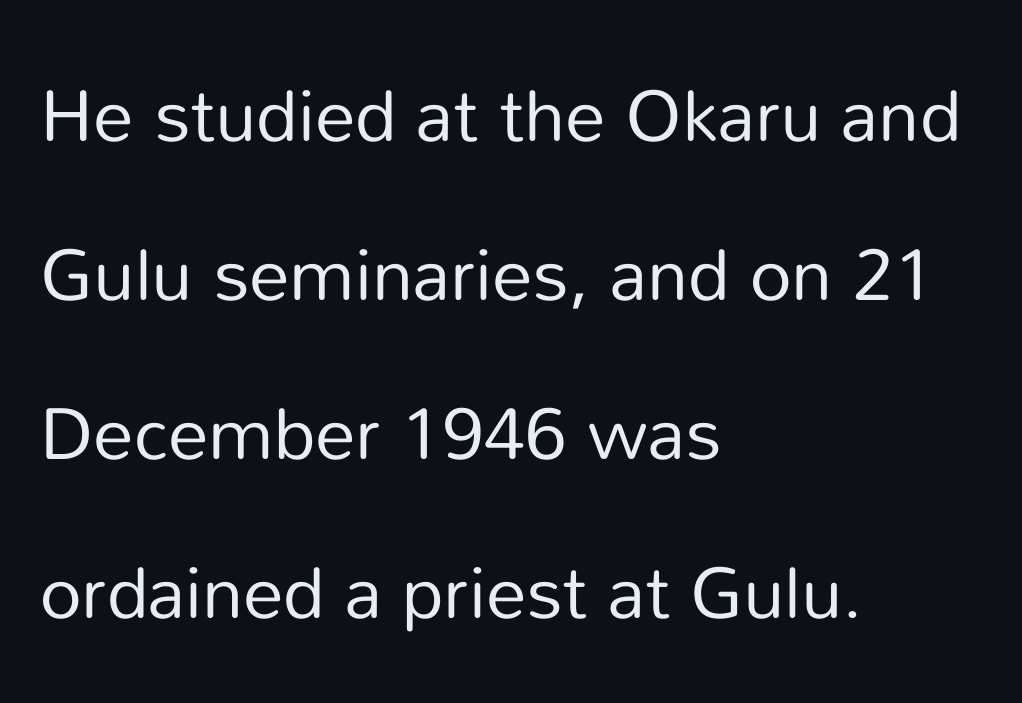
{"serif": "no", "italic": "no", "bold": "no", "weight": "regular", "width": "normal", "stroke_contrast": "low", "x_height": "medium", "monospaced": "no", "underline": "no", "align": "left", "line_spacing": "loose", "line_spacing_ratio": 2.18, "letter_spacing": "normal", "letter_spacing_em": 0.0, "glyph_px": 73}
